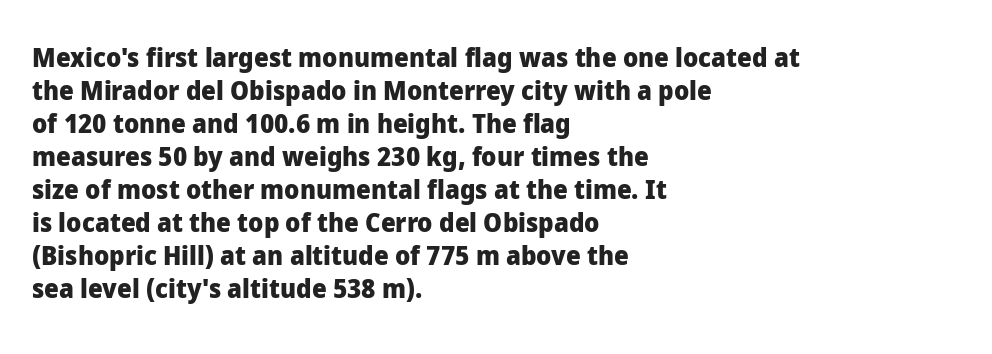
The leading is moderate, giving the passage an even texture. A dark, heavy texture on the line: the type is bold. Descenders hang freely into open space. Letter spacing: default. Notice how the passage keeps a crisp vertical edge on the left only. This is roman type, the default non-slanted kind.
